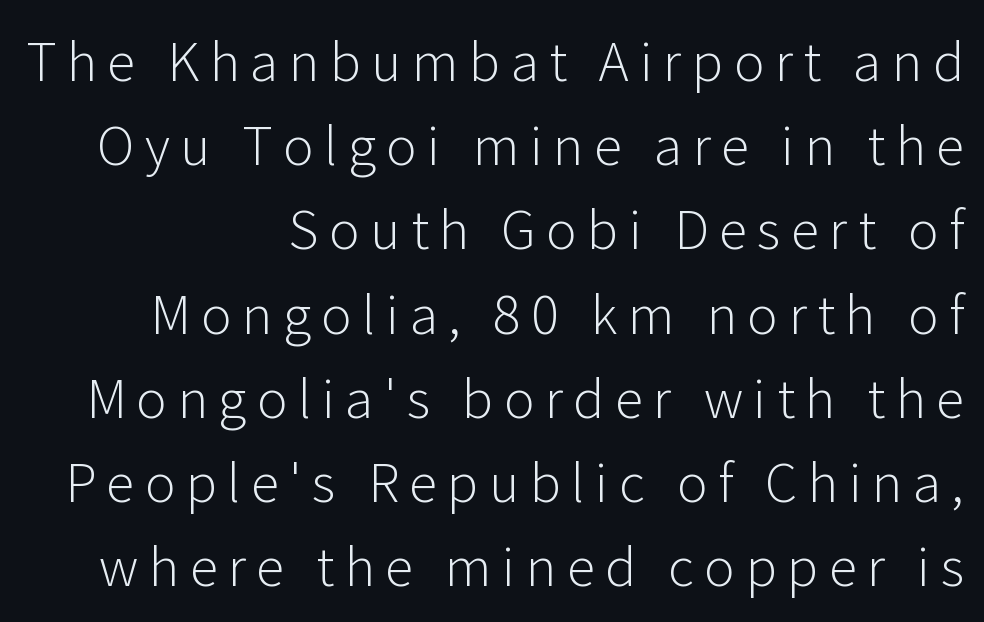
The image shows 52 px light sans-serif type, upright; set right-aligned, normal line spacing (1.62x), unusually wide letter spacing (+0.2 em), not underlined; low stroke contrast and a medium x-height.
